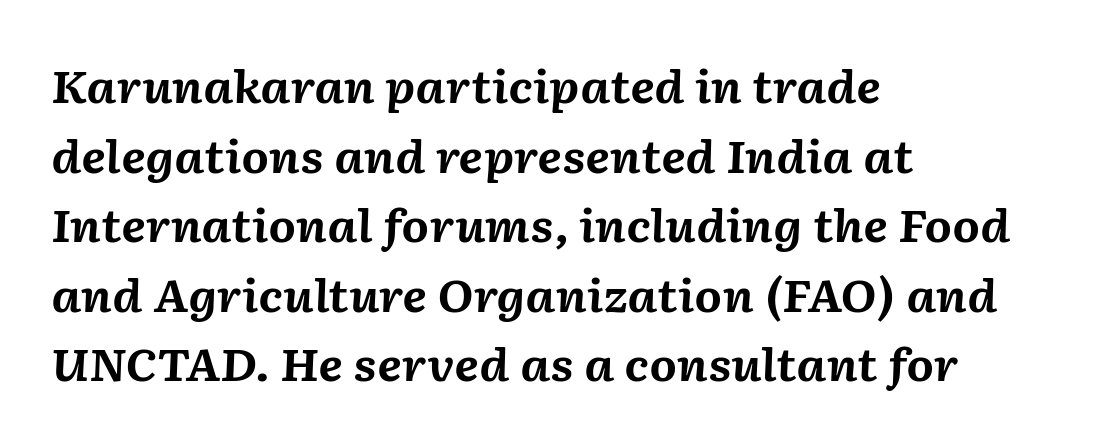
Q: Is the text bold? A: Yes.
Q: Is the text italic (slanted)? A: Yes, it leans right by about 2 degrees.
Q: Is the text underlined? A: No.
Q: How is the paragraph aligned? A: Left-aligned.
Q: Is the spacing between letters normal or unusually wide? A: Normal.
Q: Is the spacing between lines tight, normal or loose? A: Normal.
Q: Width (condensed, normal, or wide)? A: Normal.
Q: Stroke contrast? A: Medium.
Q: x-height? A: Medium.
Q: Monospaced? A: No.
